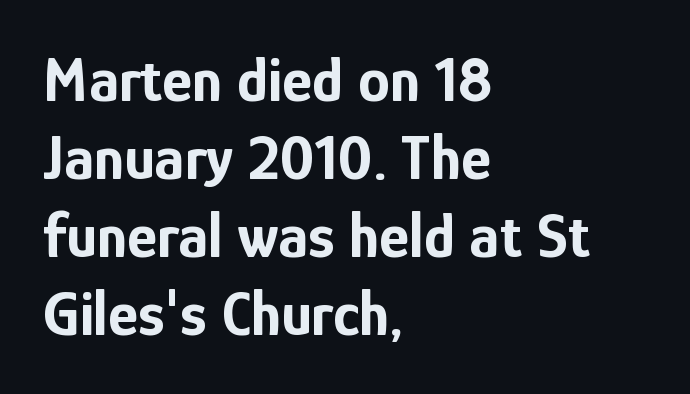
A typesetter would mark this as roman, not italic. Each row of text sits above clean, open space. The gaps between neighbouring characters are ordinary and unremarkable. Letterform terminals end flat and unadorned throughout the passage. The characters look thick and weighty, a clear bold.
